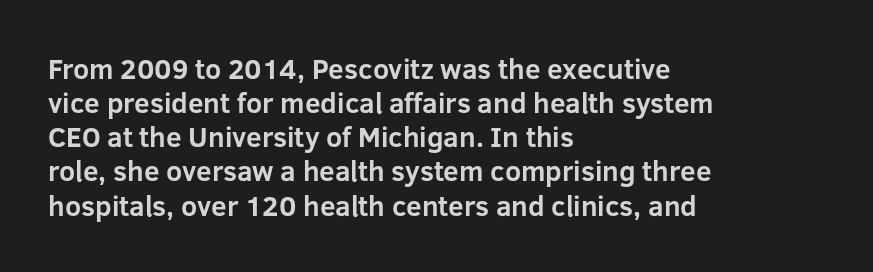
The specimen omits any rule beneath the text block's lines. This rendering employs a face without finishing strokes, i.e., a sans-serif. Posture: vertical. This is heavy type, rendered in bold. The letters sit at their default tracking, neither squeezed nor spread.
